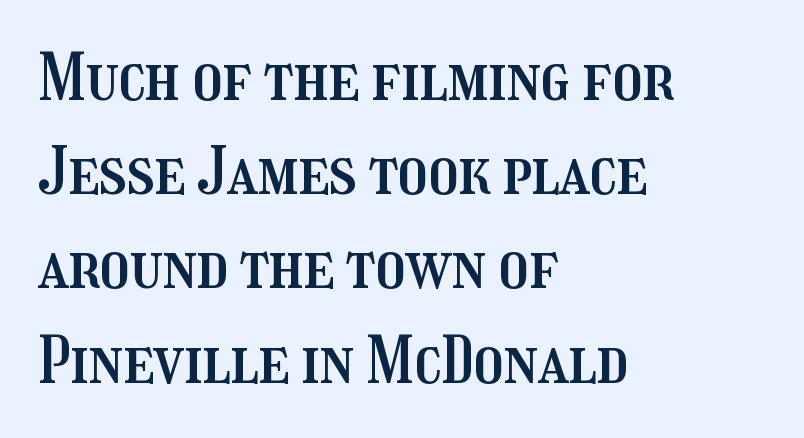
{"italic": "no", "width": "condensed", "stroke_contrast": "medium", "x_height": "medium", "monospaced": "no", "underline": "no", "align": "left", "line_spacing": "normal", "line_spacing_ratio": 1.45, "letter_spacing": "normal", "letter_spacing_em": 0.0, "glyph_px": 65}
